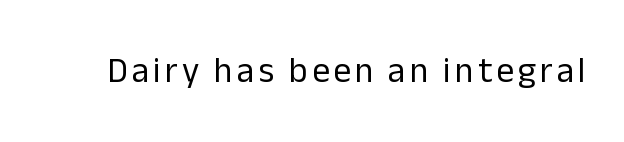
Q: Is the text bold? A: No.
Q: Is the text italic (slanted)? A: No, it is upright.
Q: Is the typeface a serif or a sans-serif typeface? A: Sans-serif.
Q: Is the text underlined? A: No.
Q: Width (condensed, normal, or wide)? A: Normal.
Q: Stroke contrast? A: Low.
Q: x-height? A: Medium.
Q: Monospaced? A: No.
